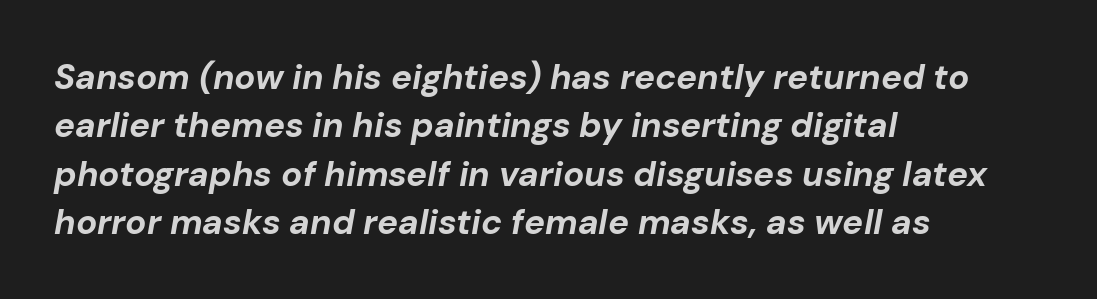
The letters advance in unequal steps, a hallmark of proportional type. Chunky letters — that's bold for sure. No extra tracking has been applied to these lines. Nobody drew a line under any word here. Short and long lines alike share a common starting point at left. Quick note: italic.
